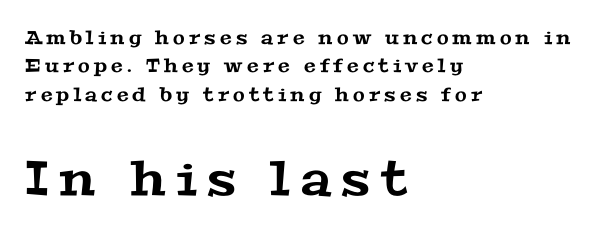
{"serif": "yes", "width": "wide", "stroke_contrast": "medium", "x_height": "medium", "monospaced": "no", "underline": "no", "align": "left", "line_spacing": "normal", "line_spacing_ratio": 1.49, "letter_spacing": "wide", "letter_spacing_em": 0.22, "larger_block": "second", "size_ratio": 2.53, "glyph_px": 48}
